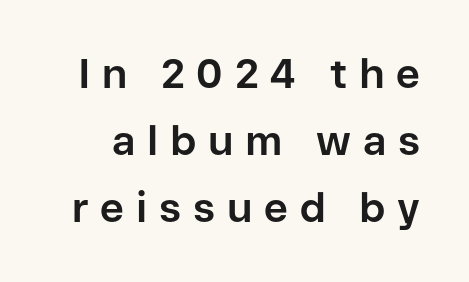
Q: Is the text bold? A: Yes.
Q: Is the text italic (slanted)? A: No, it is upright.
Q: Is the typeface a serif or a sans-serif typeface? A: Sans-serif.
Q: Is the text underlined? A: No.
Q: Is the spacing between letters normal or unusually wide? A: Unusually wide.
Q: Is the spacing between lines tight, normal or loose? A: Normal.
Q: Width (condensed, normal, or wide)? A: Normal.
Q: Stroke contrast? A: Low.
Q: x-height? A: Medium.
Q: Monospaced? A: No.
